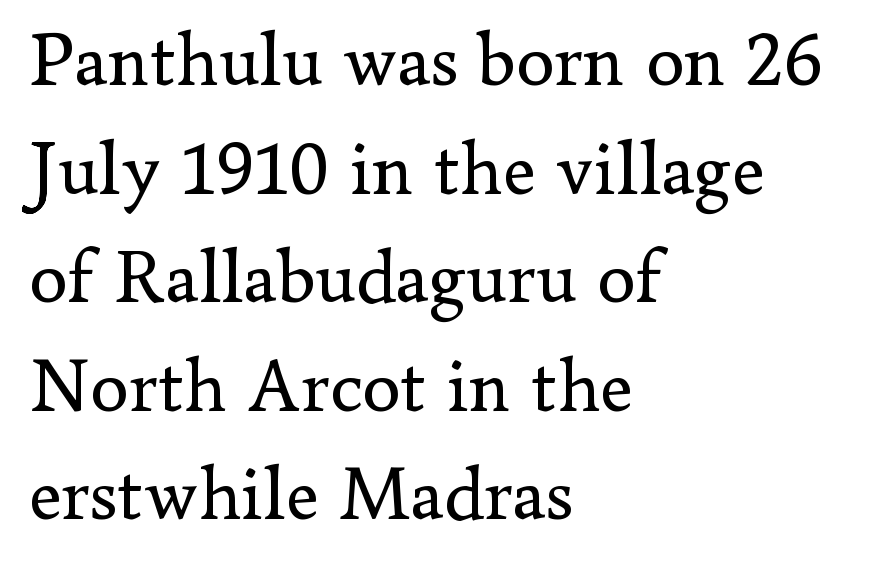
The image shows 77 px regular-weight serif type, upright; set left-aligned, normal line spacing (1.41x), normal letter spacing, not underlined; low stroke contrast and a small x-height.
